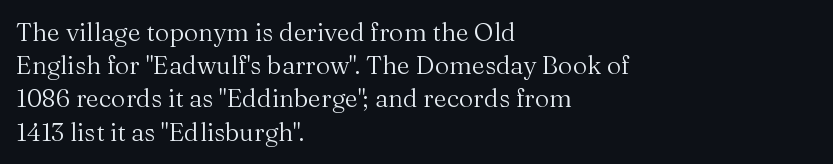
{"italic": "no", "bold": "no", "underline": "no", "align": "left", "line_spacing": "normal", "line_spacing_ratio": 1.33, "letter_spacing": "normal", "letter_spacing_em": 0.0, "glyph_px": 25}
